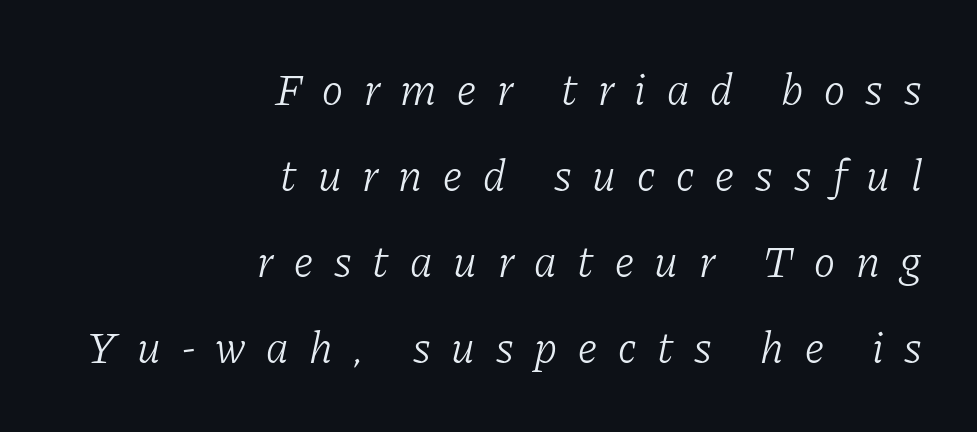
Layout note: lines flush right. The face used here is rendered with a markedly widened letterfit. Classification — serif. If you drew a line through each stem, it would be angled.
